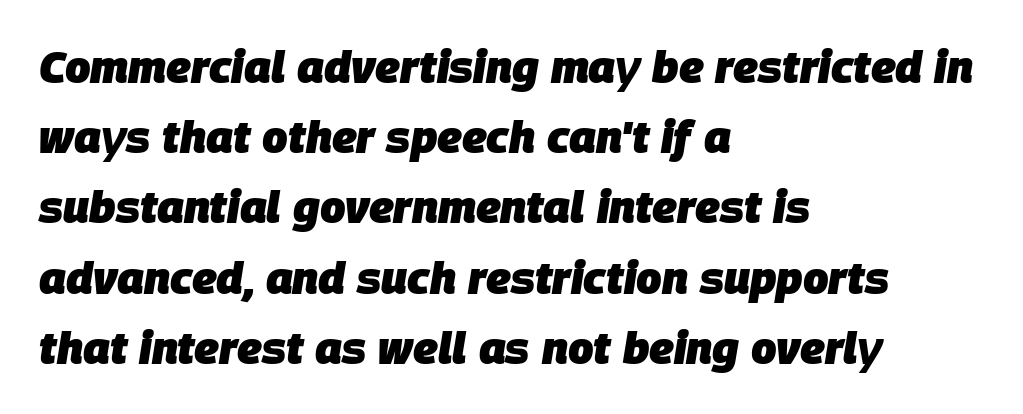
{"italic": "yes", "lean": "right", "slant_degrees": 9, "bold": "yes", "weight": "heavy", "width": "normal", "stroke_contrast": "low", "x_height": "large", "monospaced": "no", "underline": "no", "align": "left", "line_spacing": "normal", "line_spacing_ratio": 1.56, "letter_spacing": "normal", "letter_spacing_em": 0.0, "glyph_px": 45}
